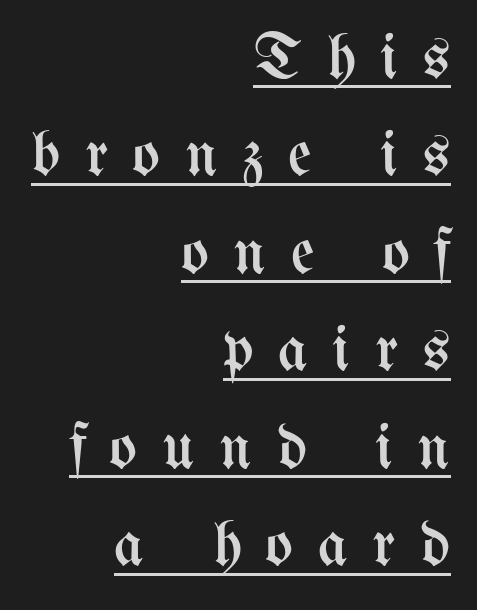
The lettering is marked with a stroke running underneath it. Weight: in the light-to-regular range. Each letter keeps its own natural width here, so spacing adapts to shape. Is there any slant? The stems are plumb. These lines stack with their right ends in a neat column. The rows are spaced the way most documents space them.
